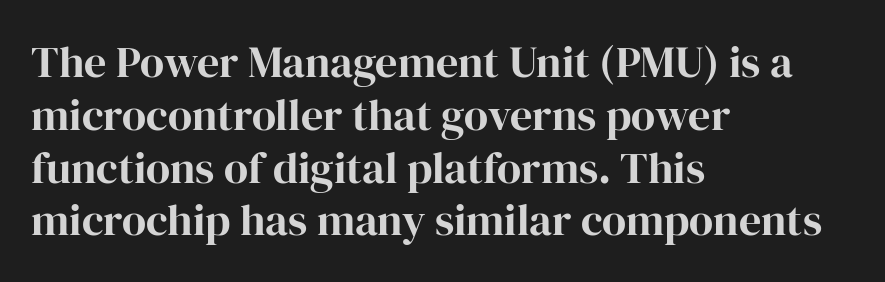
The letters stand straight up with perfectly vertical stems. Observe the serifs anchoring each vertical stroke in this sample. Typeset ragged right — the left edge is the straight one. Unmarked baselines from the first word to the last. This rendering leaves character spacing at its baseline value.
